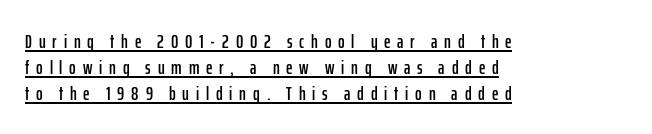
Q: Is the text italic (slanted)? A: No, it is upright.
Q: Is the text underlined? A: Yes.
Q: How is the paragraph aligned? A: Left-aligned.
Q: Is the spacing between letters normal or unusually wide? A: Unusually wide.
Q: Is the spacing between lines tight, normal or loose? A: Normal.
